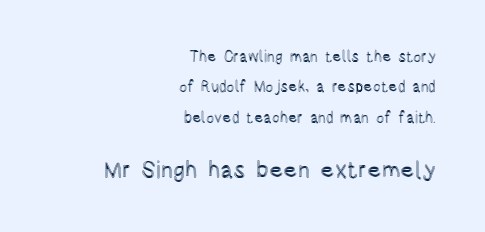
The image shows 23 px text type, upright; set right-aligned, loose line spacing (2.02x), normal letter spacing, not underlined; the second (bottom) block is 1.53x larger.
